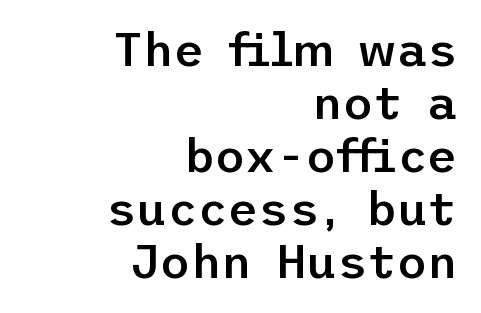
The image shows 47 px semibold sans-serif type, upright; set right-aligned, tight line spacing (1.13x), normal letter spacing, not underlined; low stroke contrast and a medium x-height.
